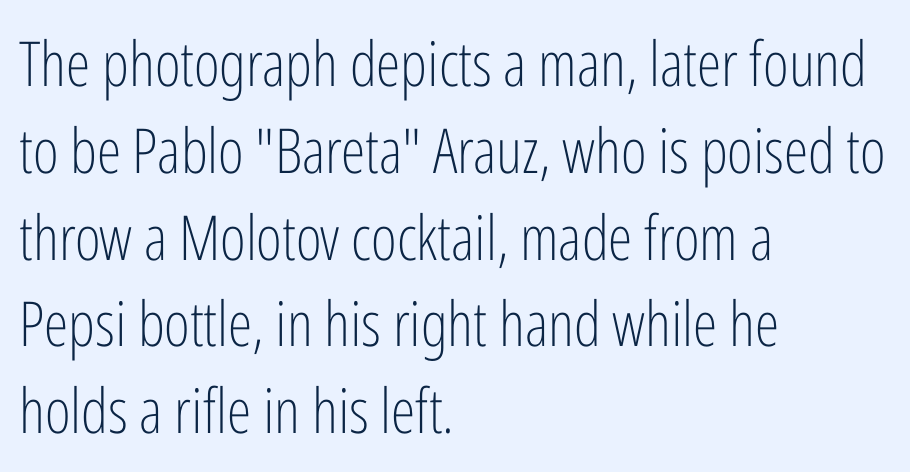
The image shows 62 px light, condensed sans-serif type, upright; set left-aligned, normal line spacing (1.4x), normal letter spacing, not underlined; low stroke contrast and a medium x-height.
